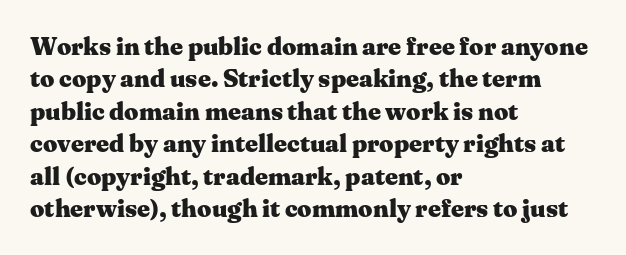
{"italic": "no", "bold": "yes", "underline": "no", "align": "left", "line_spacing": "normal", "line_spacing_ratio": 1.3, "letter_spacing": "normal", "letter_spacing_em": 0.0, "glyph_px": 25}
